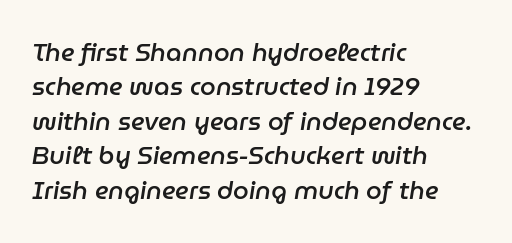
Q: Is the text bold? A: Semi-bold.
Q: Is the text italic (slanted)? A: Yes, it leans right by about 9 degrees.
Q: Is the text underlined? A: No.
Q: How is the paragraph aligned? A: Left-aligned.
Q: Is the spacing between letters normal or unusually wide? A: Normal.
Q: Is the spacing between lines tight, normal or loose? A: Normal.
